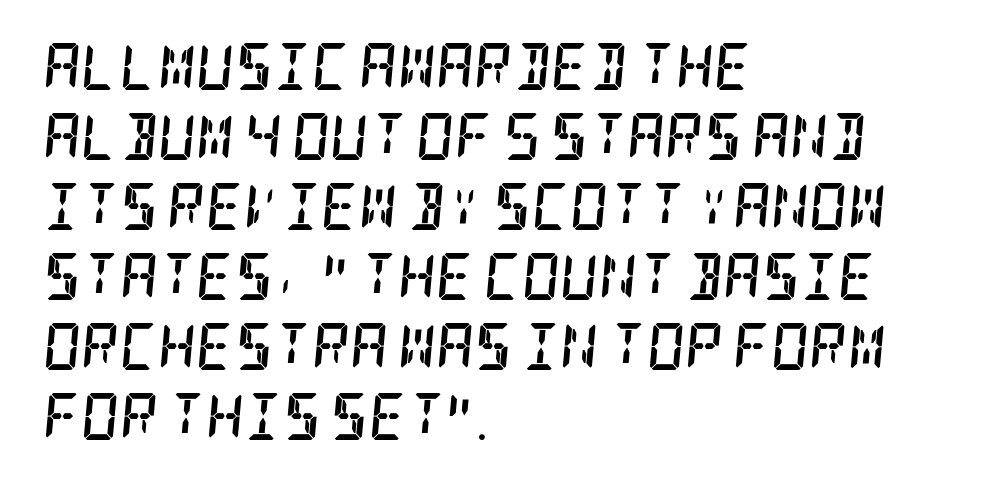
Little horizontal feet cap the strokes, marking this as serif type. The paragraph shown leans on its left margin. Notice how the stems are inclined rather than vertical — that's the hallmark of italics. This rendering leaves character spacing at its baseline value.
